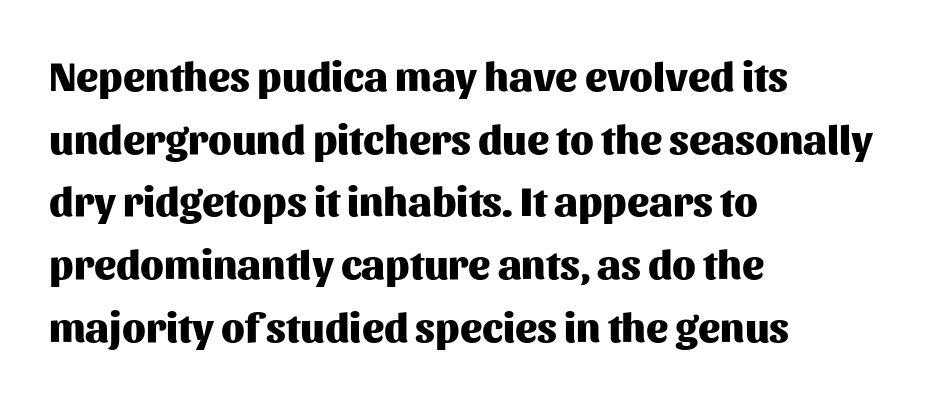
{"serif": "no", "italic": "no", "bold": "yes", "weight": "heavy", "width": "normal", "stroke_contrast": "medium", "x_height": "medium", "monospaced": "no", "underline": "no", "align": "left", "line_spacing": "normal", "line_spacing_ratio": 1.53, "letter_spacing": "normal", "letter_spacing_em": 0.0, "glyph_px": 41}
